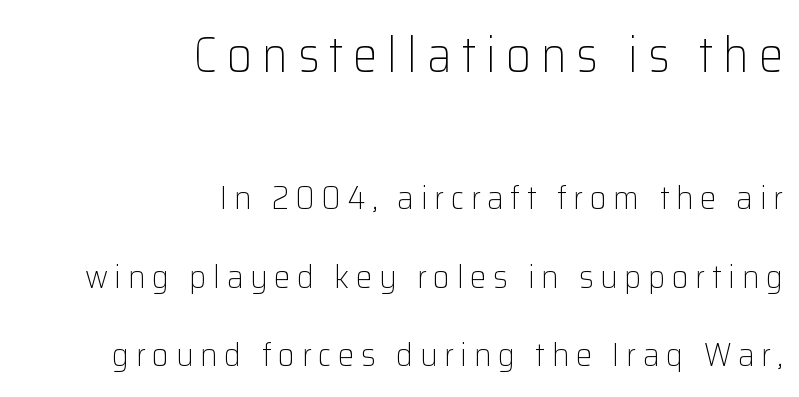
The image shows 49 px light sans-serif type, upright; set right-aligned, loose line spacing (2.37x), unusually wide letter spacing (+0.2 em), not underlined; the first (top) block is 1.48x larger; low stroke contrast and a medium x-height.
